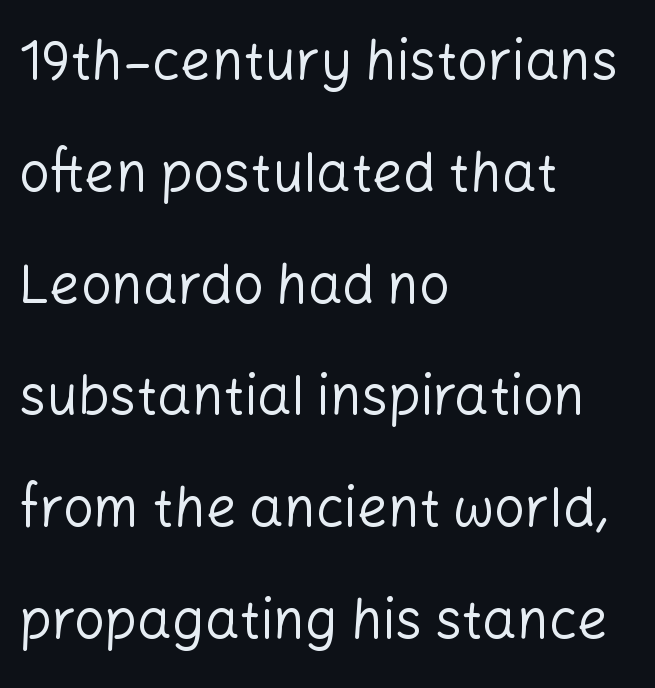
Q: Is the text bold? A: No.
Q: Is the text italic (slanted)? A: No, it is upright.
Q: Is the typeface a serif or a sans-serif typeface? A: Sans-serif.
Q: Is the text underlined? A: No.
Q: How is the paragraph aligned? A: Left-aligned.
Q: Is the spacing between letters normal or unusually wide? A: Normal.
Q: Is the spacing between lines tight, normal or loose? A: Loose.
Q: Width (condensed, normal, or wide)? A: Normal.
Q: Stroke contrast? A: Low.
Q: x-height? A: Medium.
Q: Monospaced? A: No.
